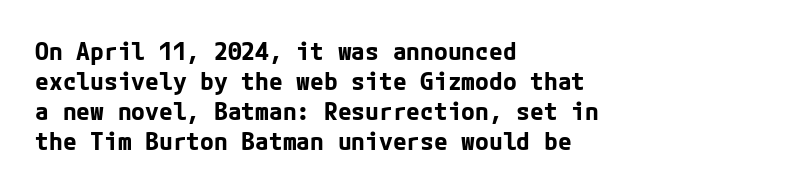
Default kerning and tracking; the words read as compact shapes. The letters stand upright; this is a roman face. Pretty heavy lettering here — definitely bold. The words here are not underlined.
